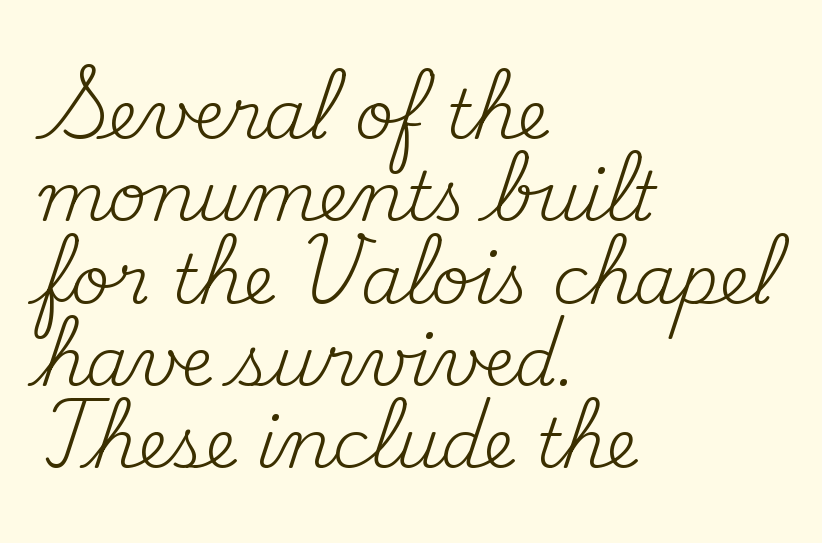
{"serif": "yes", "bold": "no", "weight": "regular", "width": "normal", "stroke_contrast": "medium", "x_height": "small", "monospaced": "no", "underline": "no", "align": "left", "line_spacing_ratio": 1.21, "letter_spacing": "normal", "letter_spacing_em": 0.0, "glyph_px": 68}
